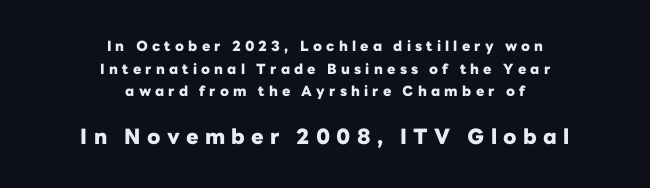
Q: Is the text bold? A: Yes.
Q: Is the text italic (slanted)? A: No, it is upright.
Q: Is the text underlined? A: No.
Q: How is the paragraph aligned? A: Centered.
Q: Is the spacing between letters normal or unusually wide? A: Unusually wide.
Q: Is the spacing between lines tight, normal or loose? A: Normal.
Q: Which block of text is set in a larger size, the first (top) or the second (bottom)? A: The second (bottom) one.
